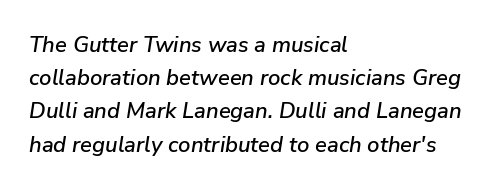
Q: Is the text italic (slanted)? A: Yes, it leans right by about 9 degrees.
Q: Is the text underlined? A: No.
Q: How is the paragraph aligned? A: Left-aligned.
Q: Is the spacing between letters normal or unusually wide? A: Normal.
Q: Is the spacing between lines tight, normal or loose? A: Normal.
